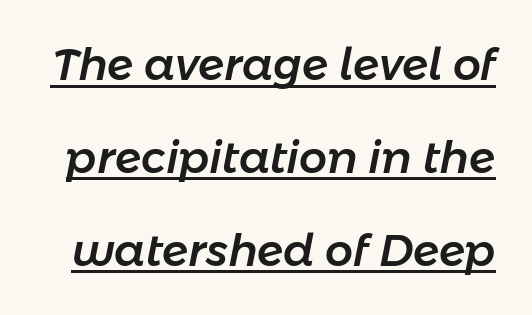
Yep, that's italic — everything's leaning. Do the characters align in a grid? No, the font is proportional. Summary of vertical rhythm: relaxed, with wide interline spacing. These lines keep a tight, regular rhythm from letter to letter. The face used here appears with an underline applied.
